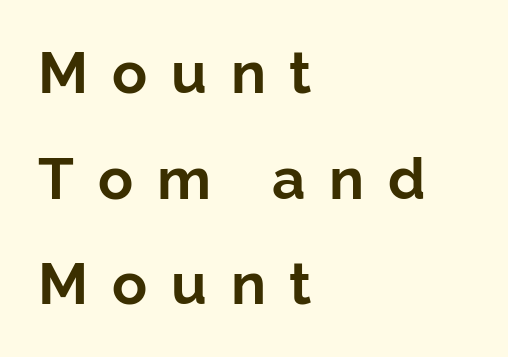
Q: Is the text bold? A: Yes.
Q: Is the text italic (slanted)? A: No, it is upright.
Q: Is the typeface a serif or a sans-serif typeface? A: Sans-serif.
Q: Is the text underlined? A: No.
Q: How is the paragraph aligned? A: Left-aligned.
Q: Is the spacing between letters normal or unusually wide? A: Unusually wide.
Q: Width (condensed, normal, or wide)? A: Normal.
Q: Stroke contrast? A: Low.
Q: x-height? A: Medium.
Q: Monospaced? A: No.
